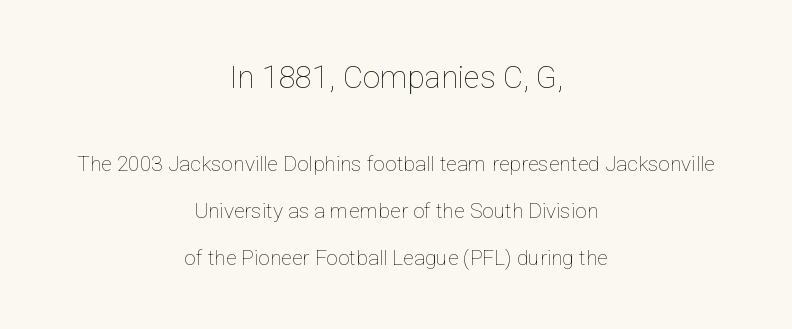
Each word holds together tightly as a unit, with standard inter-letter gaps. The more generous point size was reserved for the upper chunk. Looks like regular typesetting: each glyph gets only the width it needs. Each row of text sits above clean, open space. In terms of leading, this rendering errs on the spacious side.
